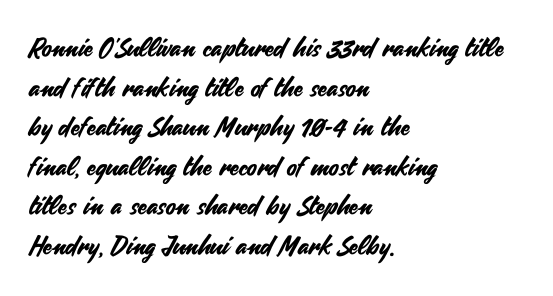
Q: Is the text italic (slanted)? A: Yes.
Q: Is the text underlined? A: No.
Q: How is the paragraph aligned? A: Left-aligned.
Q: Is the spacing between letters normal or unusually wide? A: Normal.
Q: Is the spacing between lines tight, normal or loose? A: Normal.
